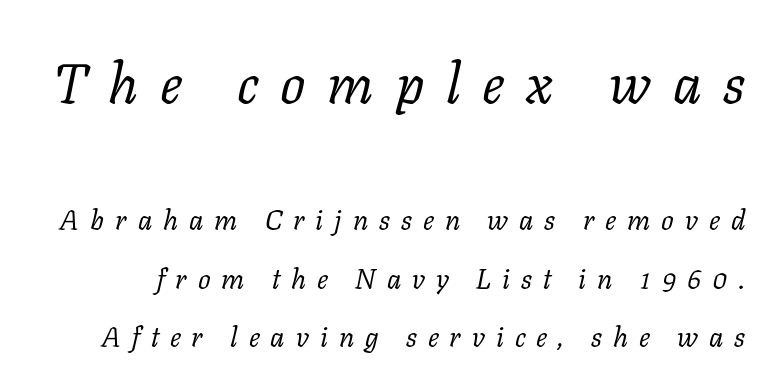
{"serif": "yes", "italic": "yes", "lean": "right", "slant_degrees": 11, "bold": "no", "weight": "regular", "width": "normal", "stroke_contrast": "low", "x_height": "medium", "monospaced": "no", "underline": "no", "line_spacing": "loose", "line_spacing_ratio": 2.08, "letter_spacing": "wide", "letter_spacing_em": 0.39, "larger_block": "first", "size_ratio": 2.0, "glyph_px": 56}
